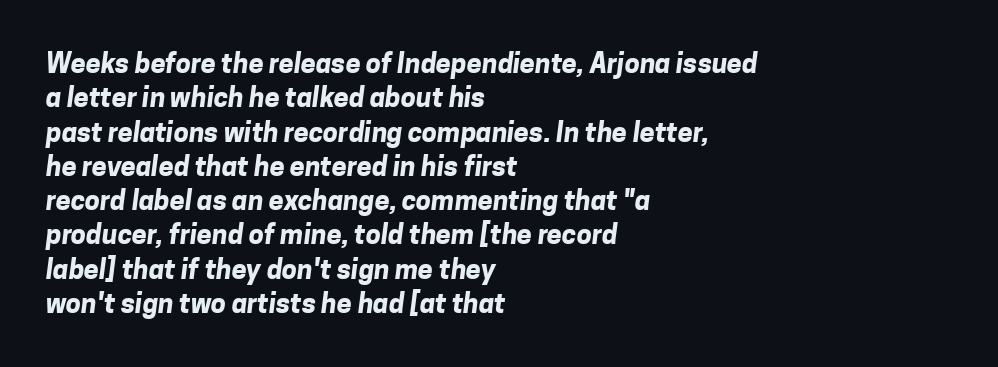
Line beginnings align vertically; line endings do not. Look at the tracking — it's just the regular setting, nothing added. Does the weight exceed regular? Yes, all the way to bold. Bare-footed words on every line. Horizontal bands of white between lines are of average thickness.
